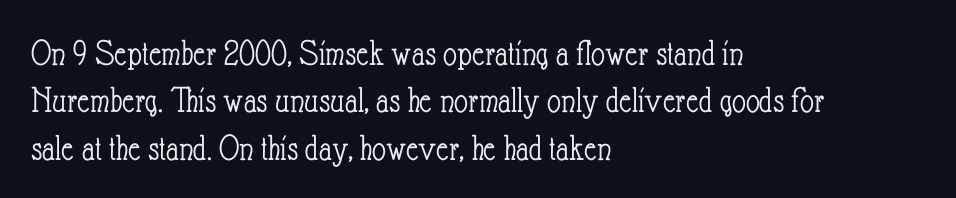
Summary of vertical rhythm: regular, with standard interline spacing. The font is comparable to plain body text, perhaps lighter. Left-aligned paragraph, ragged on the right. The lettering stays uniformly vertical, giving the passage a roman look.
